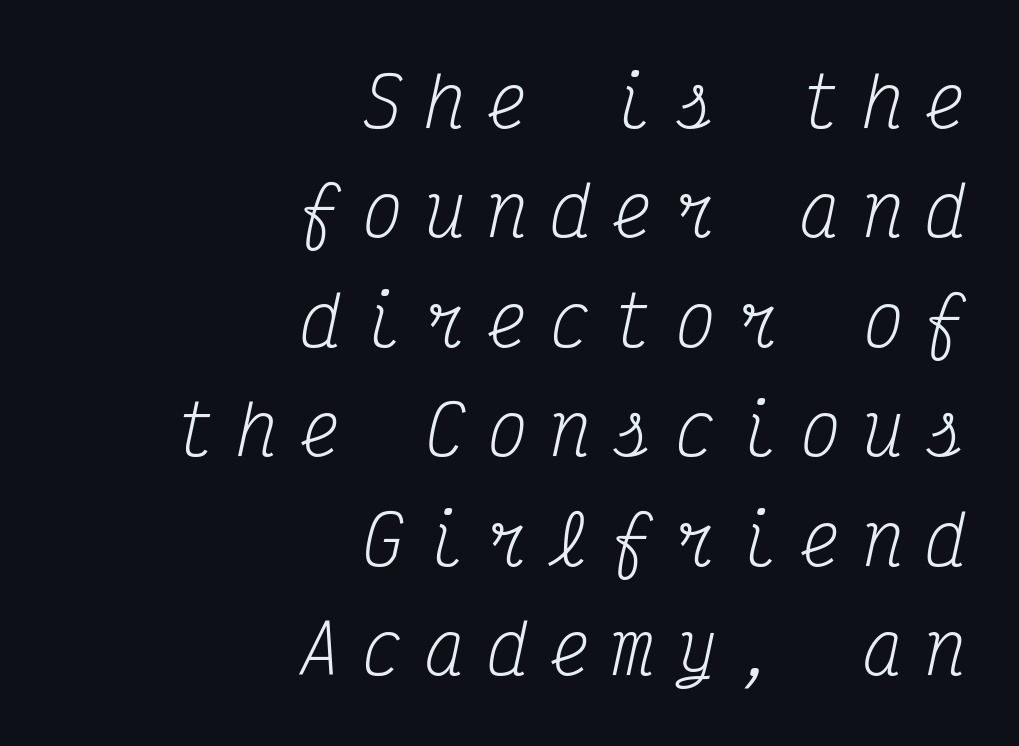
The passage shown has open, widely tracked lettering throughout. The text was rendered using a seriffed face with decorative stroke endings. The zone under the glyphs is completely vacant. If you drew a line through each stem, it would be angled. These lines are rendered in a fixed-pitch font.
